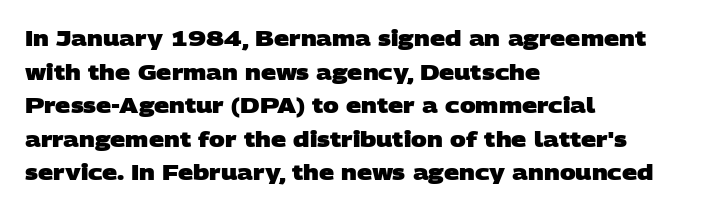
The image shows 21 px bold type; set left-aligned, normal line spacing (1.6x), normal letter spacing, not underlined.
